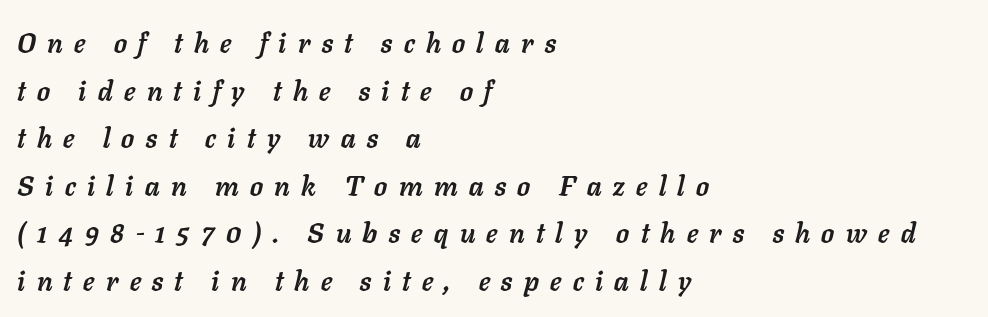
{"italic": "yes", "lean": "right", "slant_degrees": 11, "bold": "yes", "weight": "semibold", "width": "normal", "stroke_contrast": "low", "x_height": "medium", "monospaced": "no", "underline": "no", "align": "left", "line_spacing": "normal", "line_spacing_ratio": 1.7, "letter_spacing": "wide", "letter_spacing_em": 0.41, "glyph_px": 28}
